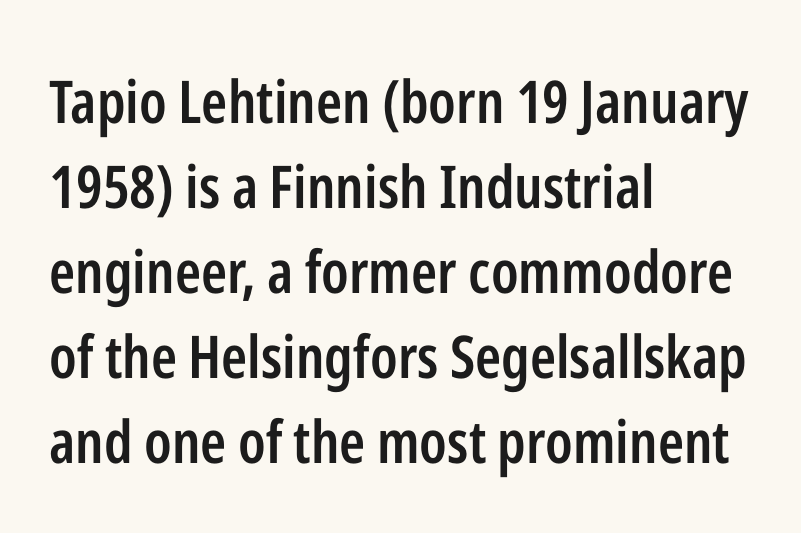
The image shows 59 px semibold, condensed sans-serif type, upright; set left-aligned, normal line spacing (1.44x), normal letter spacing, not underlined; low stroke contrast and a medium x-height.
